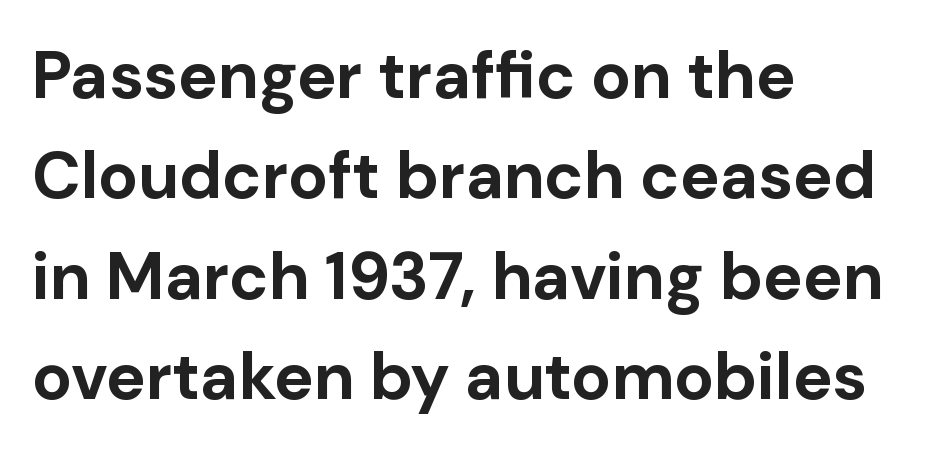
Reading down the block, your eye returns to a fixed left position each line. Every letter is thick-stroked: bold, no question. Nope, not italic — everything's standing straight. The area under the type is left untouched. Students, note that the glyphs here touch the page at normal intervals. Is there much room between lines? A standard amount, neither cramped nor airy.
